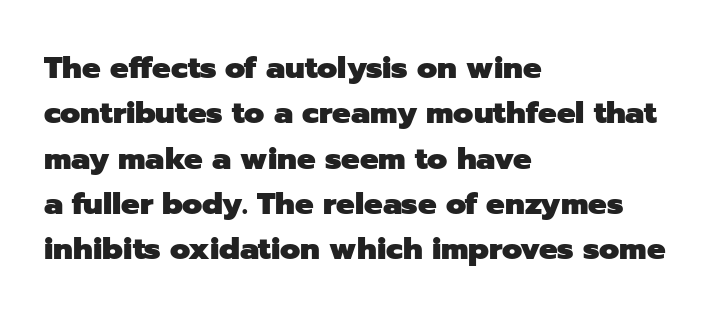
The image shows 31 px heavy sans-serif type, upright; set left-aligned, normal line spacing (1.46x), normal letter spacing, not underlined; low stroke contrast and a medium x-height.
